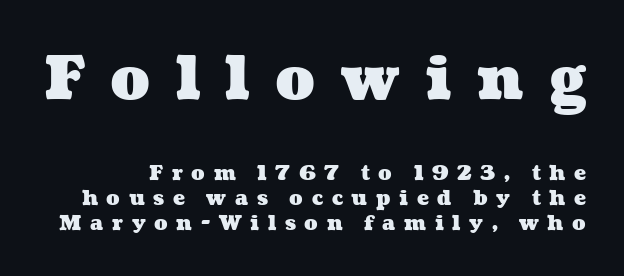
{"bold": "yes", "weight": "heavy", "width": "wide", "stroke_contrast": "medium", "x_height": "medium", "monospaced": "no", "underline": "no", "line_spacing": "normal", "line_spacing_ratio": 1.25, "letter_spacing": "wide", "letter_spacing_em": 0.43, "larger_block": "first", "size_ratio": 2.95, "glyph_px": 59}
